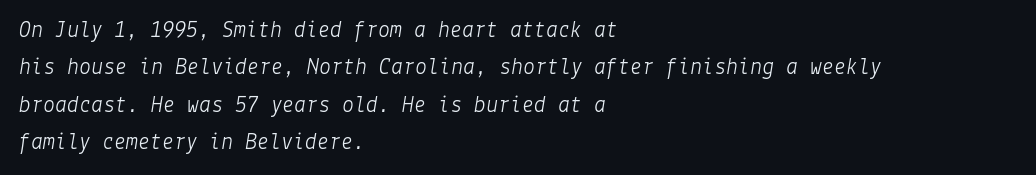
Rule under the text: the space is simply empty. This sample uses an oblique cut, with every glyph tilted off the vertical. Summary of vertical rhythm: regular, with standard interline spacing. Nothing heavy about these letters — not bold at all. A typesetter would call this zero additional tracking. Leftover space on each line is placed entirely after the last word.
